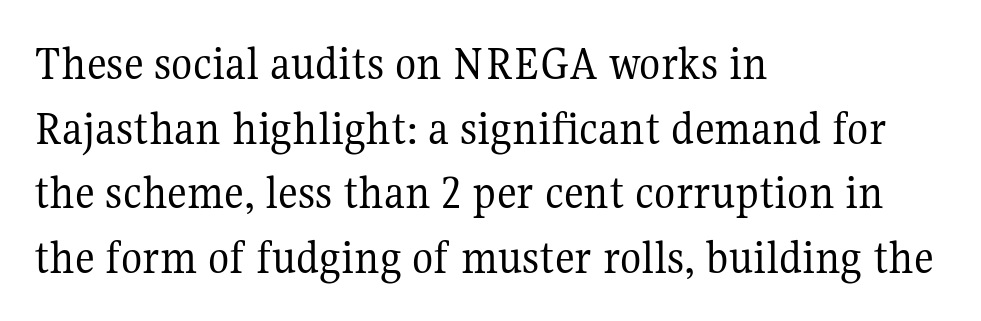
Q: Is the text bold? A: No.
Q: Is the text italic (slanted)? A: No, it is upright.
Q: Is the typeface a serif or a sans-serif typeface? A: Serif.
Q: Is the text underlined? A: No.
Q: How is the paragraph aligned? A: Left-aligned.
Q: Is the spacing between letters normal or unusually wide? A: Normal.
Q: Is the spacing between lines tight, normal or loose? A: Normal.
Q: Width (condensed, normal, or wide)? A: Normal.
Q: Stroke contrast? A: Medium.
Q: x-height? A: Medium.
Q: Monospaced? A: No.
